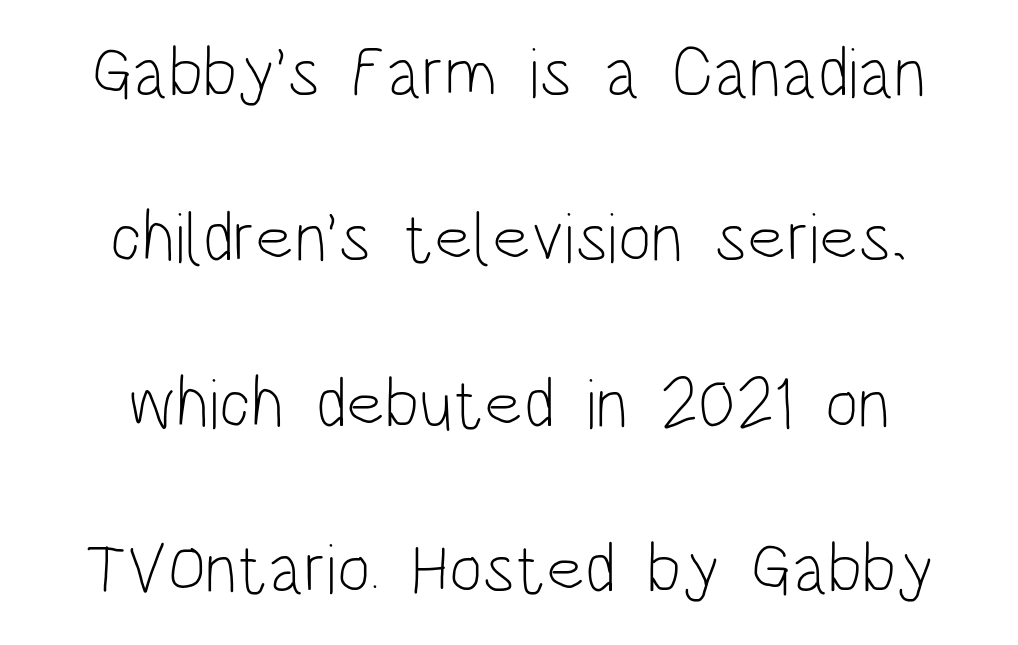
No heavy texture on the line: the type isn't bold. Characters remain perfectly vertical along every line. Nobody touched the tracking dial on this one. These lines are centered, leaving both edges ragged. A great deal of white space separates one row of letters from the next.
